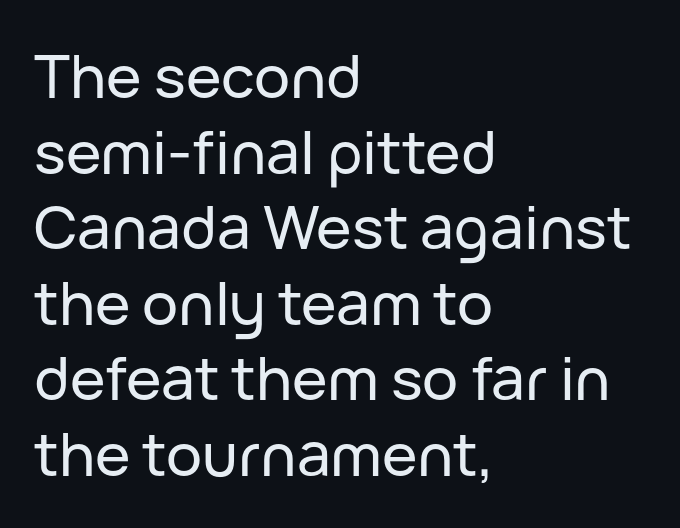
{"serif": "no", "italic": "no", "width": "normal", "stroke_contrast": "low", "x_height": "medium", "monospaced": "no", "underline": "no", "align": "left", "line_spacing": "normal", "line_spacing_ratio": 1.26, "letter_spacing": "normal", "letter_spacing_em": 0.0, "glyph_px": 60}
